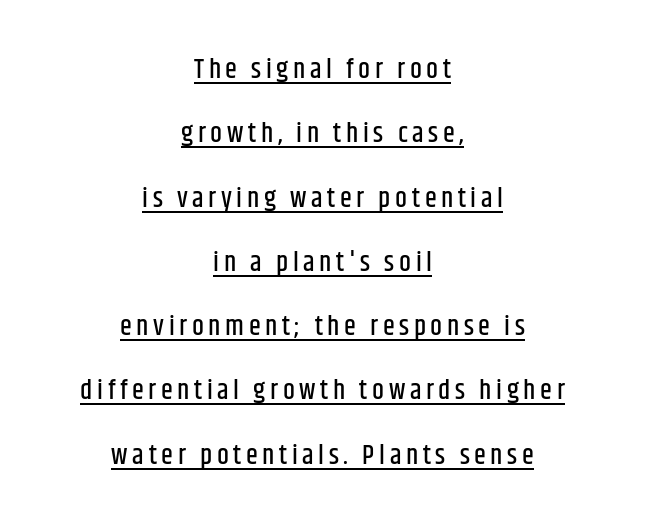
Q: Is the text italic (slanted)? A: No, it is upright.
Q: Is the text underlined? A: Yes.
Q: How is the paragraph aligned? A: Centered.
Q: Is the spacing between lines tight, normal or loose? A: Loose.
